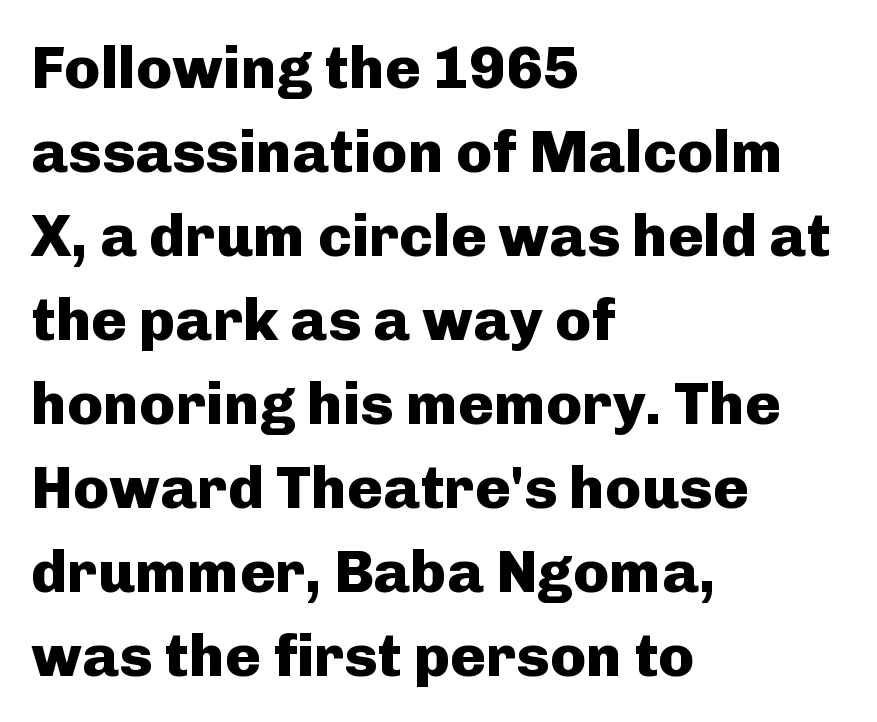
Inter-character spacing is left at the font's built-in metrics. If you drew a line through each stem, it would be perfectly vertical. The rendering anchors every line to the left-hand side. Glance below the letters and you will spot only blank space. The rendering shows plain stroke endings on the letterforms — a sans-serif design.
